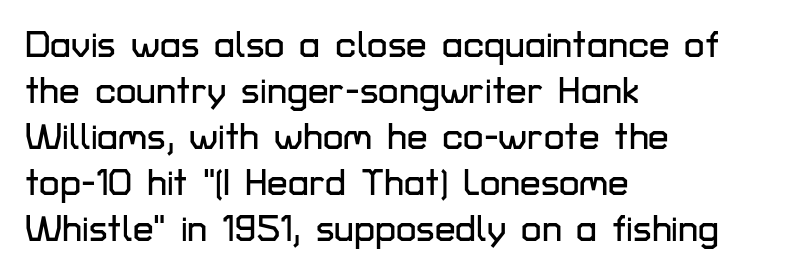
The image shows 37 px sans-serif type, upright; set left-aligned, line spacing 1.24x, normal letter spacing, not underlined; low stroke contrast and a medium x-height.
